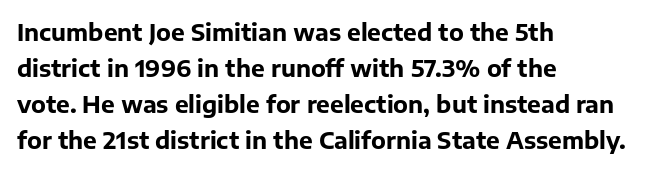
The image shows 23 px bold type, upright; set left-aligned, normal line spacing (1.56x), normal letter spacing, not underlined.
